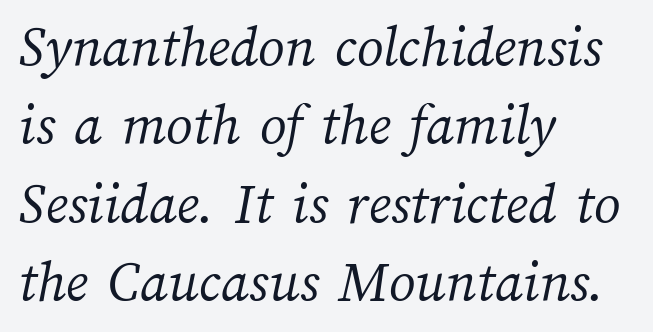
{"bold": "no", "weight": "light", "width": "normal", "stroke_contrast": "medium", "x_height": "medium", "monospaced": "no", "underline": "no", "align": "left", "line_spacing": "normal", "line_spacing_ratio": 1.33, "letter_spacing": "normal", "letter_spacing_em": 0.0, "glyph_px": 59}
